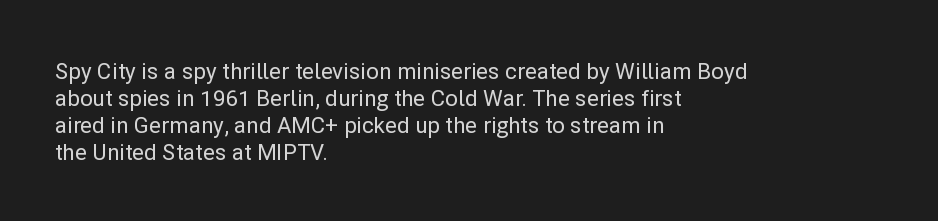
{"italic": "no", "underline": "no", "align": "left", "line_spacing_ratio": 1.22, "letter_spacing": "normal", "letter_spacing_em": 0.0, "glyph_px": 22}
